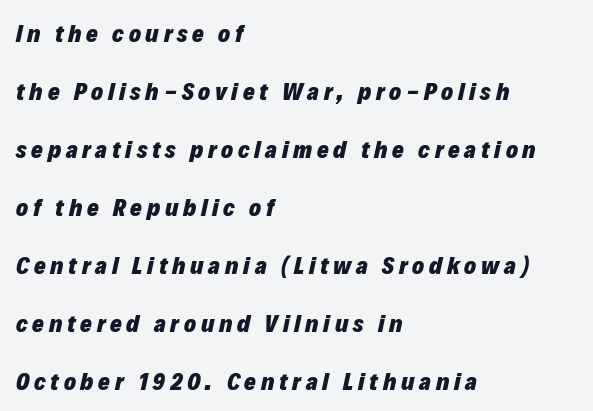
{"italic": "yes", "lean": "right", "slant_degrees": 12, "bold": "yes", "underline": "no", "align": "left", "line_spacing": "loose", "line_spacing_ratio": 2.32, "glyph_px": 25}
